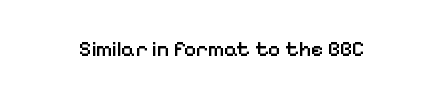
The image shows 21 px text type, upright; set normal letter spacing, not underlined.
